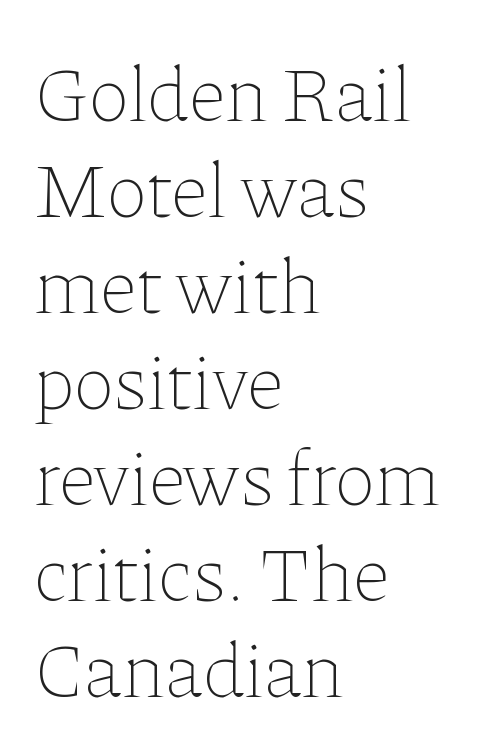
A typesetter would call this zero additional tracking. Each line starts at the same left margin while the right side varies. This sample has the flowing, uneven cadence of proportional lettering. The area under the type is left untouched. The face looks like a standard text weight, possibly lighter.
